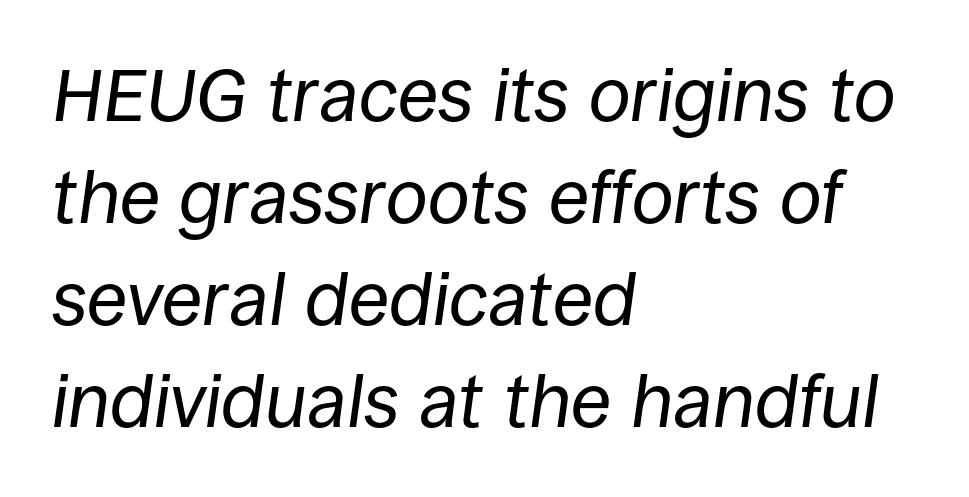
Q: Is the text bold? A: No.
Q: Is the text italic (slanted)? A: Yes, it leans right by about 8 degrees.
Q: Is the text underlined? A: No.
Q: How is the paragraph aligned? A: Left-aligned.
Q: Is the spacing between letters normal or unusually wide? A: Normal.
Q: Is the spacing between lines tight, normal or loose? A: Normal.
Q: Width (condensed, normal, or wide)? A: Normal.
Q: Stroke contrast? A: Low.
Q: x-height? A: Large.
Q: Monospaced? A: No.
